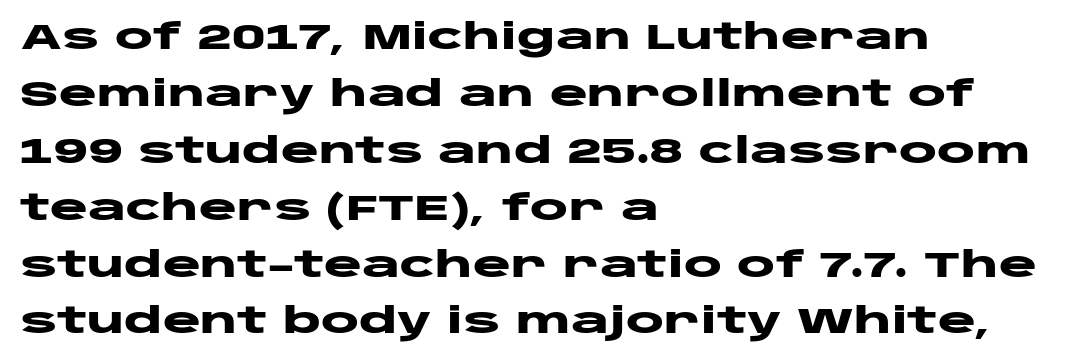
The typography opts for an upright posture over an oblique one. Is there much room between lines? A standard amount, neither cramped nor airy. Is this a fixed-width face? No — the glyphs have proportional, varying widths. Alignment: flush left.
